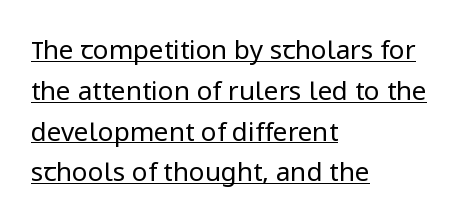
{"italic": "no", "bold": "no", "underline": "yes", "align": "left", "line_spacing": "normal", "line_spacing_ratio": 1.57, "letter_spacing": "normal", "letter_spacing_em": 0.0, "glyph_px": 26}
